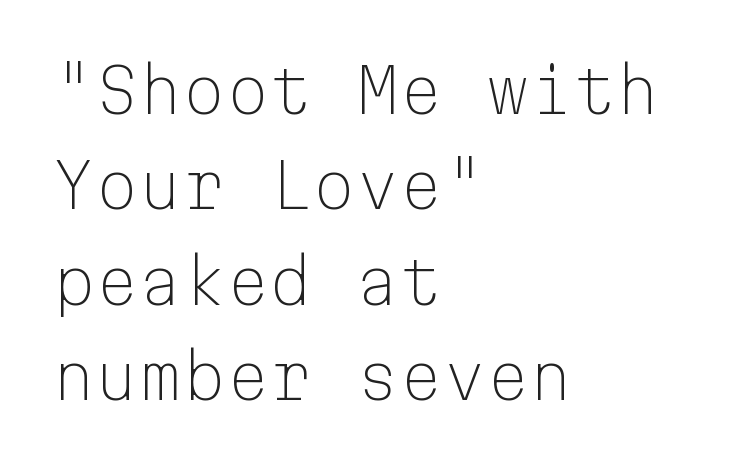
{"serif": "no", "italic": "no", "bold": "no", "weight": "light", "width": "normal", "stroke_contrast": "low", "x_height": "medium", "monospaced": "yes", "underline": "no", "align": "left", "line_spacing": "normal", "line_spacing_ratio": 1.54, "letter_spacing": "normal", "letter_spacing_em": 0.0, "glyph_px": 62}
